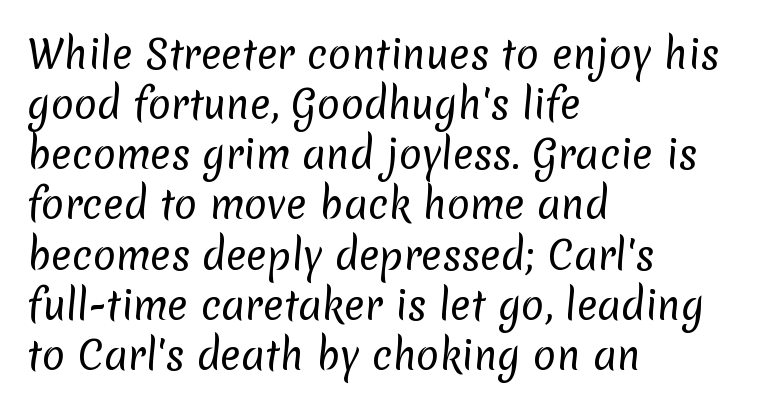
{"serif": "no", "bold": "no", "weight": "regular", "width": "normal", "stroke_contrast": "low", "x_height": "medium", "monospaced": "no", "underline": "no", "align": "left", "line_spacing": "normal", "line_spacing_ratio": 1.32, "letter_spacing": "normal", "letter_spacing_em": 0.0, "glyph_px": 38}
